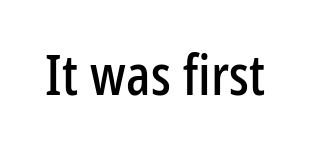
Q: Is the text italic (slanted)? A: No, it is upright.
Q: Is the typeface a serif or a sans-serif typeface? A: Sans-serif.
Q: Is the text underlined? A: No.
Q: Is the spacing between letters normal or unusually wide? A: Normal.
Q: Width (condensed, normal, or wide)? A: Condensed.
Q: Stroke contrast? A: Low.
Q: x-height? A: Medium.
Q: Monospaced? A: No.
